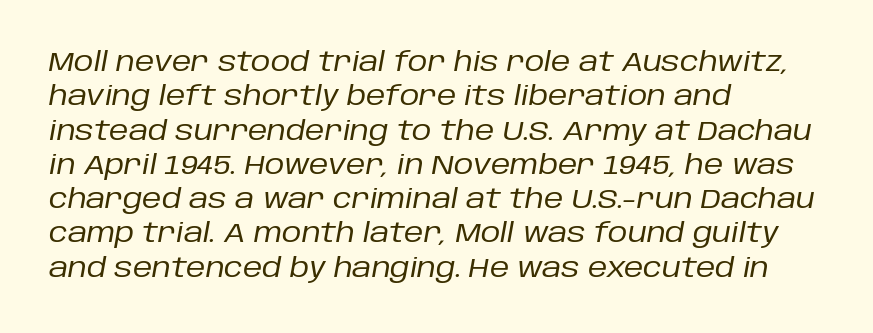
{"italic": "yes", "lean": "right", "slant_degrees": 10, "bold": "no", "underline": "no", "align": "left", "line_spacing": "normal", "line_spacing_ratio": 1.27, "letter_spacing": "normal", "letter_spacing_em": 0.0, "glyph_px": 27}
